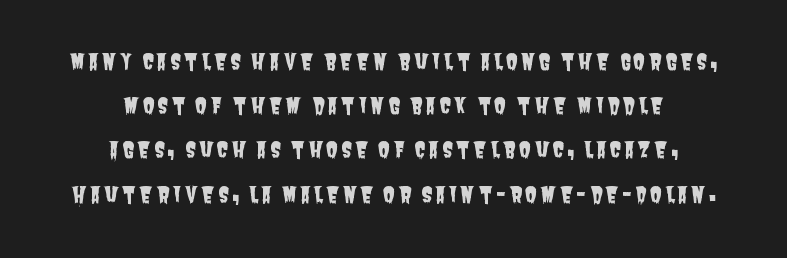
Airy leading. Decoration check: the copy has no underline. Layout note: lines centered.
